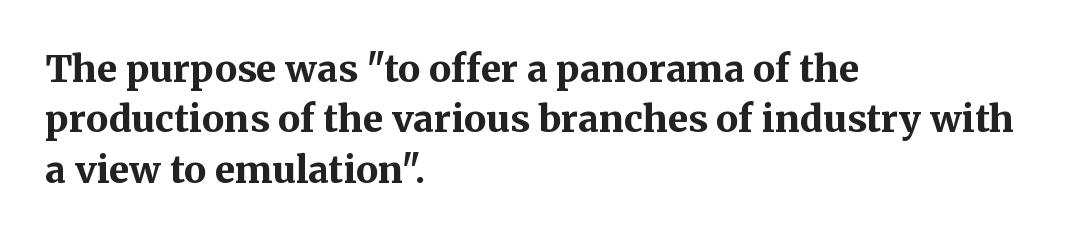
{"serif": "yes", "italic": "no", "bold": "yes", "weight": "bold", "width": "normal", "stroke_contrast": "medium", "x_height": "medium", "monospaced": "no", "underline": "no", "align": "left", "line_spacing": "normal", "line_spacing_ratio": 1.36, "letter_spacing": "normal", "letter_spacing_em": 0.0, "glyph_px": 37}
